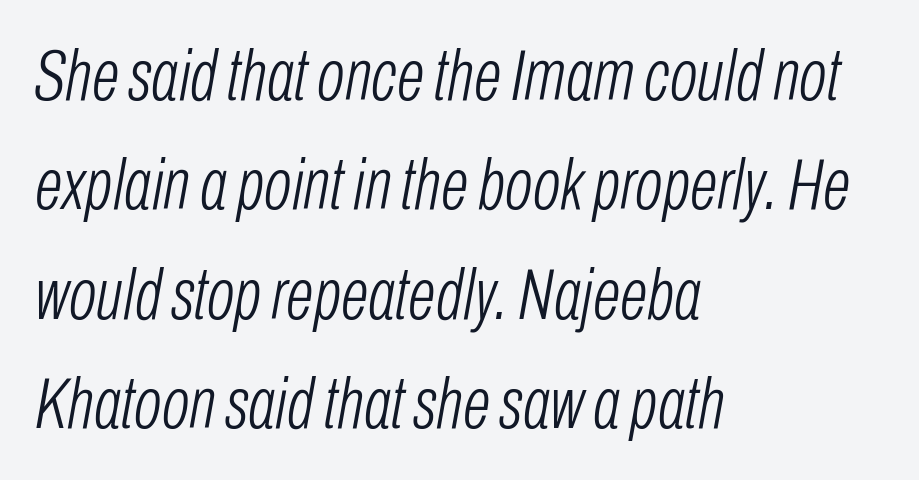
{"italic": "yes", "lean": "right", "slant_degrees": 10, "bold": "no", "weight": "light", "width": "condensed", "stroke_contrast": "low", "x_height": "medium", "monospaced": "no", "underline": "no", "align": "left", "line_spacing": "normal", "line_spacing_ratio": 1.5, "letter_spacing": "normal", "letter_spacing_em": 0.0, "glyph_px": 73}
